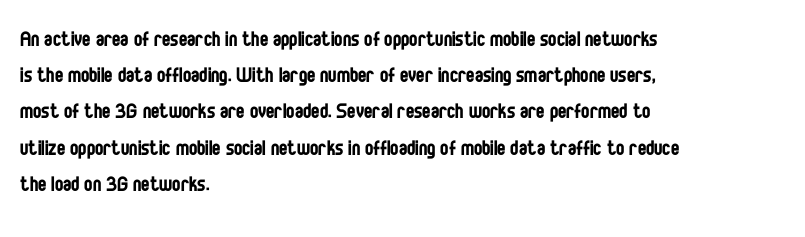
The image shows 25 px text type, upright; set left-aligned, normal line spacing (1.45x), normal letter spacing, not underlined.
